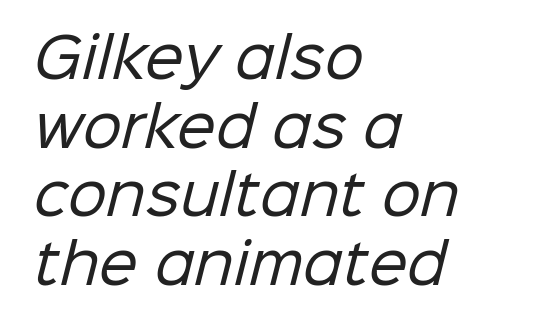
{"serif": "no", "bold": "no", "weight": "regular", "width": "normal", "stroke_contrast": "low", "x_height": "medium", "monospaced": "no", "underline": "no", "align": "left", "line_spacing": "normal", "line_spacing_ratio": 1.25, "letter_spacing": "normal", "letter_spacing_em": 0.0, "glyph_px": 55}
